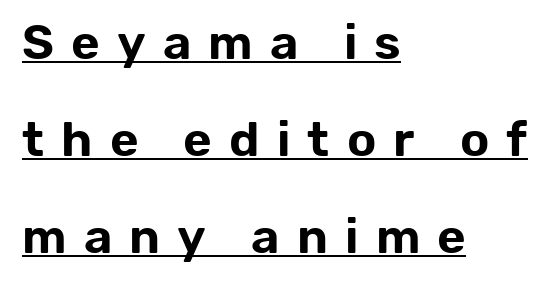
{"serif": "no", "italic": "no", "width": "normal", "stroke_contrast": "low", "x_height": "medium", "monospaced": "no", "underline": "yes", "align": "left", "line_spacing": "loose", "line_spacing_ratio": 1.98, "letter_spacing": "wide", "letter_spacing_em": 0.35, "glyph_px": 49}
